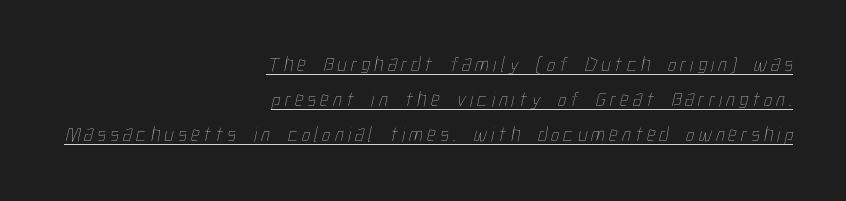
{"bold": "no", "underline": "yes", "align": "right", "line_spacing": "normal", "line_spacing_ratio": 1.67, "letter_spacing": "wide", "letter_spacing_em": 0.2, "glyph_px": 21}
